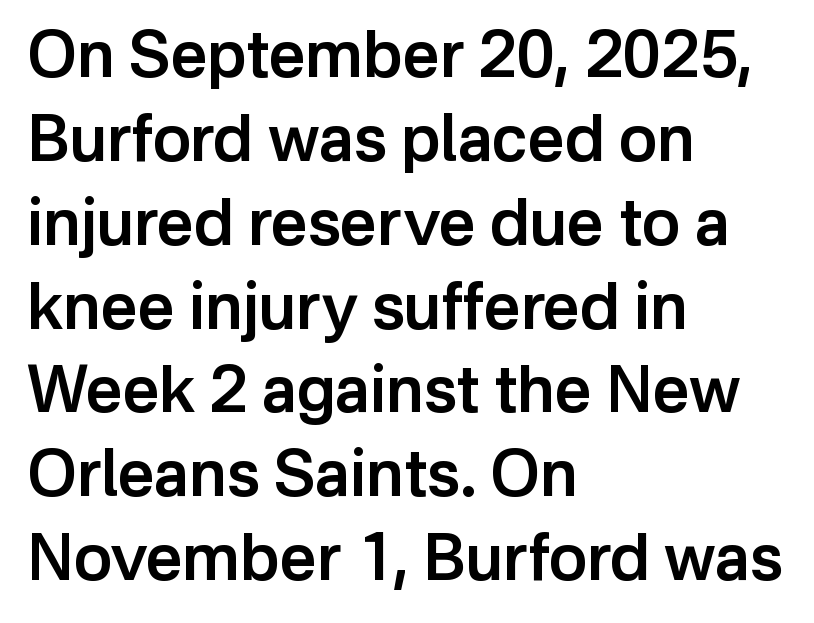
Q: Is the text bold? A: Semi-bold.
Q: Is the text italic (slanted)? A: No, it is upright.
Q: Is the typeface a serif or a sans-serif typeface? A: Sans-serif.
Q: Is the text underlined? A: No.
Q: How is the paragraph aligned? A: Left-aligned.
Q: Is the spacing between letters normal or unusually wide? A: Normal.
Q: Is the spacing between lines tight, normal or loose? A: Normal.
Q: Width (condensed, normal, or wide)? A: Normal.
Q: Stroke contrast? A: Low.
Q: x-height? A: Medium.
Q: Monospaced? A: No.
